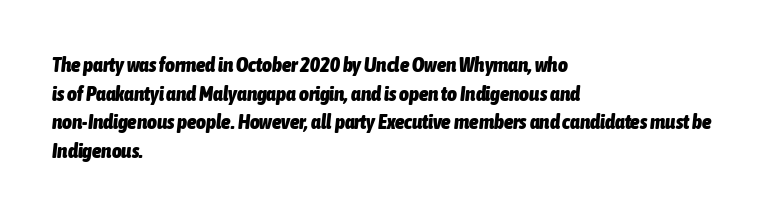
Q: Is the text bold? A: Yes.
Q: Is the text italic (slanted)? A: Yes, it leans right by about 6 degrees.
Q: Is the text underlined? A: No.
Q: How is the paragraph aligned? A: Left-aligned.
Q: Is the spacing between letters normal or unusually wide? A: Normal.
Q: Is the spacing between lines tight, normal or loose? A: Normal.
